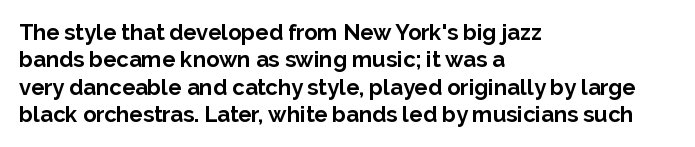
Chunky letters — that's bold for sure. Caption: standard tracking, unaltered. Descenders are the only things crossing below the line. Typeset ragged right — the left edge is the straight one. The letters stand upright; this is a roman face.
